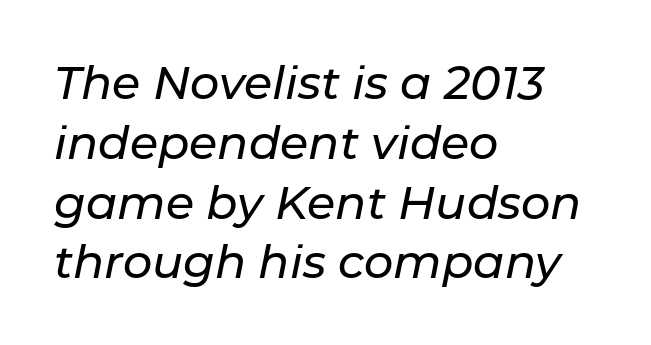
The image shows 46 px text type, italic (leaning right); set left-aligned, normal line spacing (1.3x), normal letter spacing, not underlined; low stroke contrast and a medium x-height.
